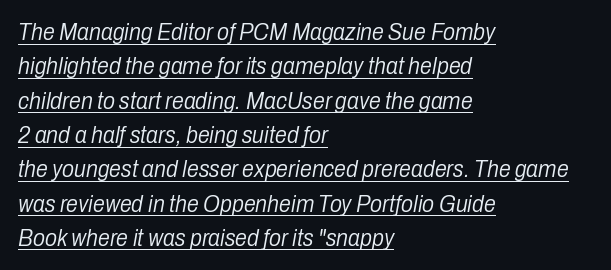
The image shows 24 px text type, italic (leaning right); set left-aligned, normal line spacing (1.43x), normal letter spacing, underlined.
